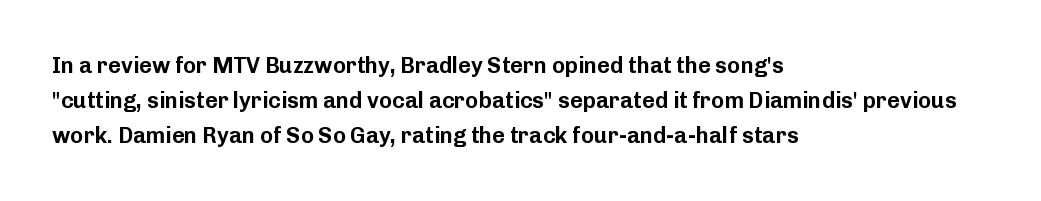
The image shows 22 px text type, upright; set left-aligned, normal line spacing (1.58x), normal letter spacing, not underlined.
